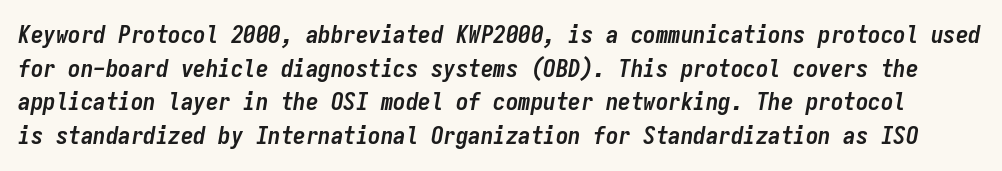
There is no visible air inserted between adjacent glyphs. Nobody drew a line under any word here. It's the slanting kind of type. You'd pick this weight for a headline — it's a proper bold.
